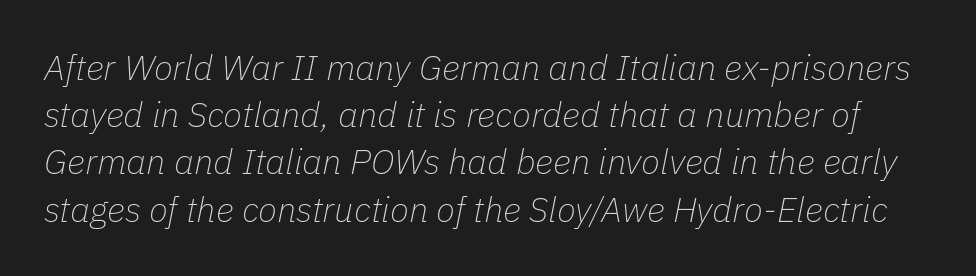
Vertically, the passage feels balanced, rows spaced as you'd expect. Observe the lean: these are italic letterforms. Compared with typical body copy, the letter spacing here is the same. Bold? No — there's no thickening of the strokes.
